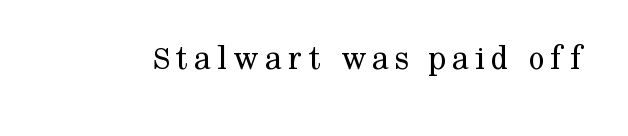
{"serif": "yes", "italic": "no", "bold": "no", "weight": "regular", "width": "normal", "stroke_contrast": "medium", "x_height": "medium", "monospaced": "no", "underline": "no", "glyph_px": 35}
